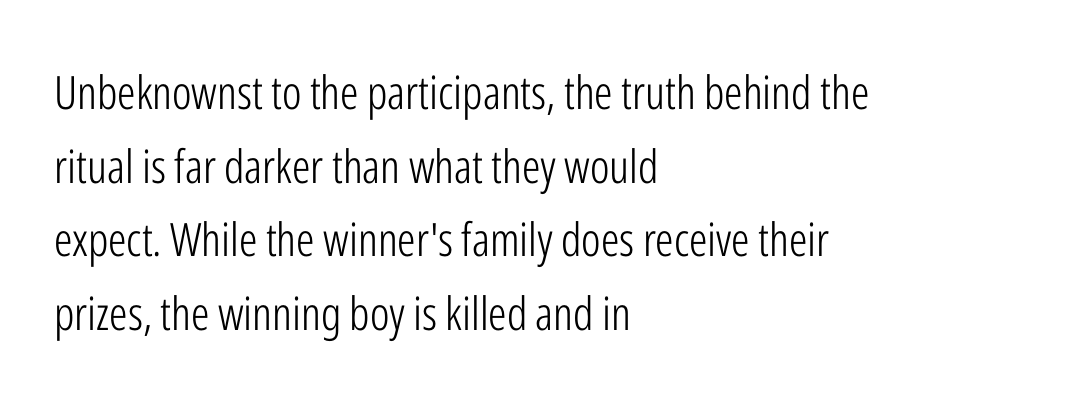
{"serif": "no", "italic": "no", "bold": "no", "weight": "light", "width": "condensed", "stroke_contrast": "low", "x_height": "medium", "monospaced": "no", "underline": "no", "align": "left", "line_spacing": "normal", "line_spacing_ratio": 1.6, "letter_spacing": "normal", "letter_spacing_em": 0.0, "glyph_px": 46}
